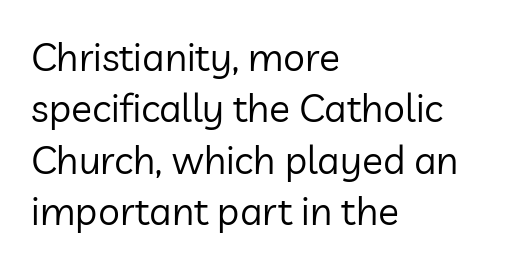
This sample uses plain, unmodified letter spacing. If you drew a ruler down the left edge, every line would touch it. Think of a printed novel: that variable character pitch is what you see here. No extra ink here — the face is not bold.
